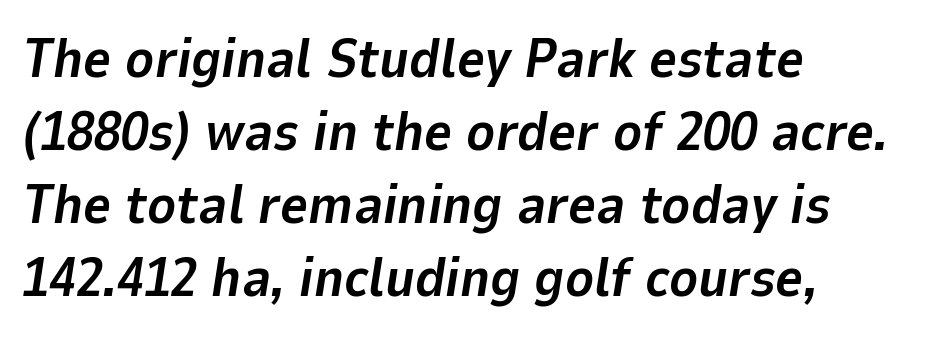
The image shows 54 px bold type, italic (leaning right); set left-aligned, normal line spacing (1.35x), normal letter spacing, not underlined; low stroke contrast and a medium x-height.
